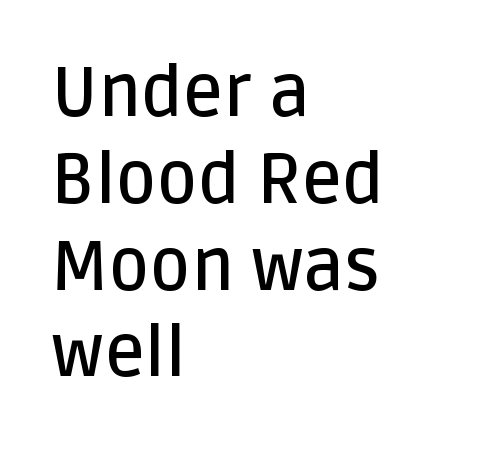
The image shows 70 px semibold sans-serif type, upright; set left-aligned, line spacing 1.24x, normal letter spacing, not underlined; low stroke contrast and a large x-height.
